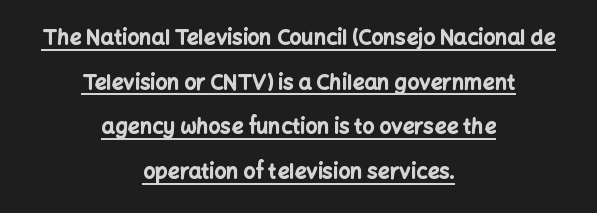
{"italic": "no", "bold": "yes", "underline": "yes", "align": "center", "line_spacing": "loose", "line_spacing_ratio": 2.13, "letter_spacing": "normal", "letter_spacing_em": 0.0, "glyph_px": 21}
